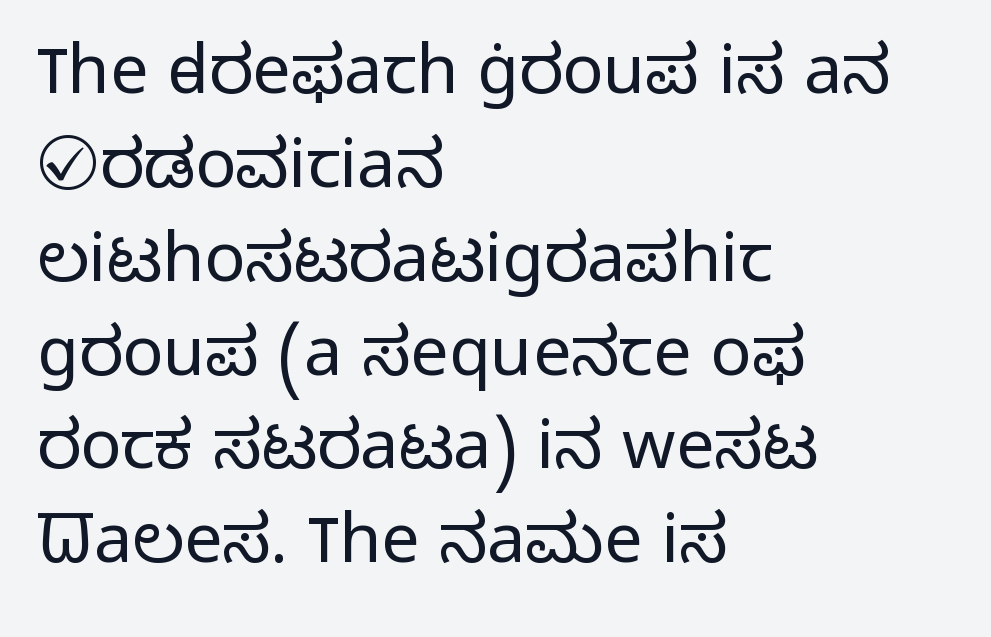
{"serif": "no", "italic": "no", "bold": "no", "weight": "light", "width": "normal", "stroke_contrast": "low", "x_height": "medium", "monospaced": "no", "underline": "no", "align": "left", "line_spacing": "normal", "line_spacing_ratio": 1.38, "letter_spacing": "normal", "letter_spacing_em": 0.0, "glyph_px": 68}
